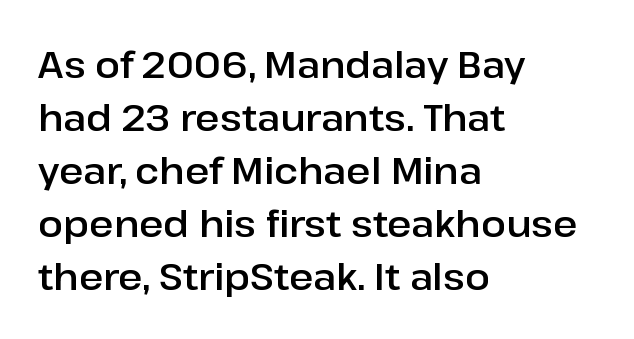
The image shows 37 px sans-serif type, upright; set left-aligned, normal line spacing (1.43x), normal letter spacing, not underlined; low stroke contrast and a medium x-height.
